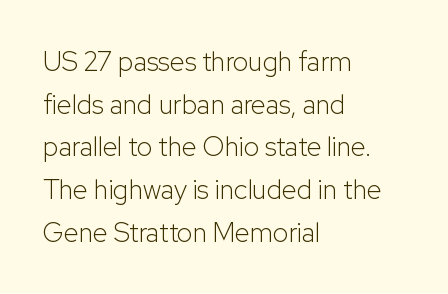
The ragged edge is on the right, which tells us the setting is flush left. Vertical strokes here are truly vertical. Heaviness? Minimal to ordinary, like unemphasized prose. Lines of text with bare space underneath.
